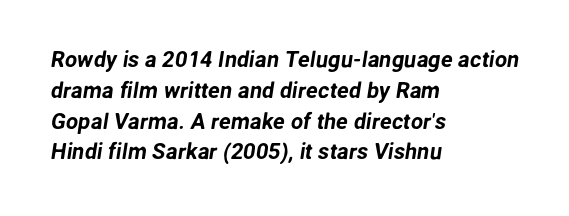
Letters rest on an invisible, unmarked baseline. How would I describe the line gaps? Plain and ordinary. Each word holds together tightly as a unit, with standard inter-letter gaps. These lines stack with their left ends in a neat column.
